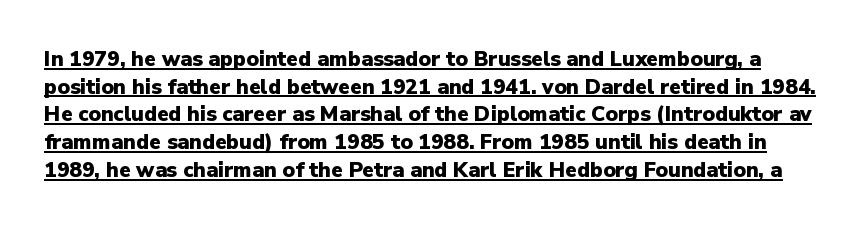
You can see a thin bar hugging the bottom of the glyphs. You can tell it's not italic because the verticals are truly vertical. This is heavy type, rendered in bold. This block has exactly the height ordinary leading produces.
